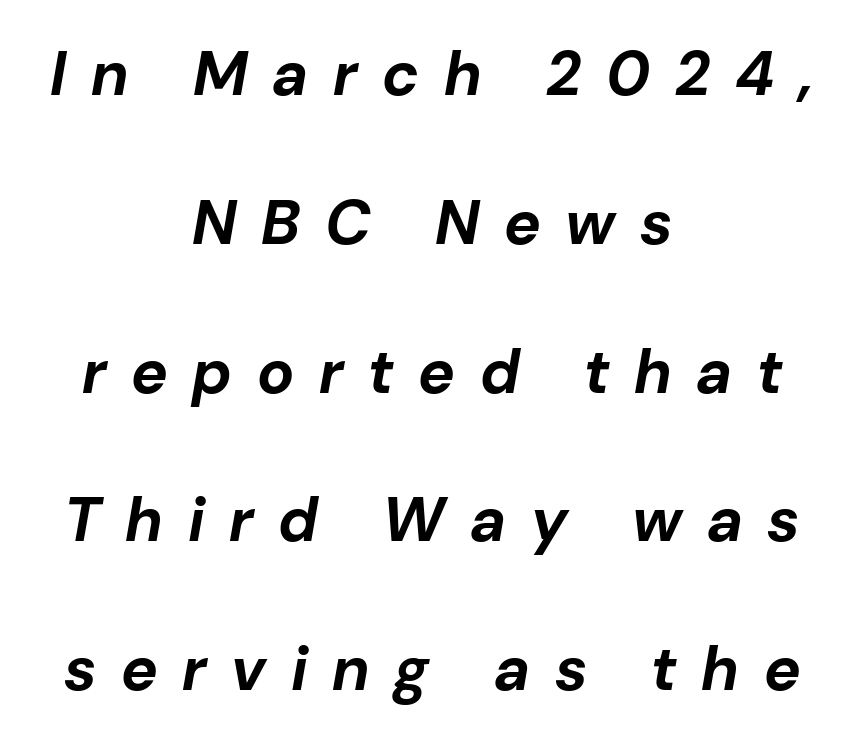
{"italic": "yes", "lean": "right", "slant_degrees": 10, "bold": "yes", "weight": "bold", "width": "normal", "stroke_contrast": "low", "x_height": "medium", "monospaced": "no", "underline": "no", "align": "center", "line_spacing": "loose", "line_spacing_ratio": 2.4, "letter_spacing": "wide", "letter_spacing_em": 0.4, "glyph_px": 62}
